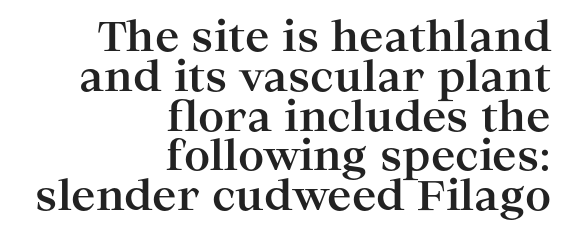
Layout note: lines flush right. Letter spacing: default. Do the characters align in a grid? No, the font is proportional. The passage shown stacks its lines with hardly any gap. Bare-footed words on every line.
